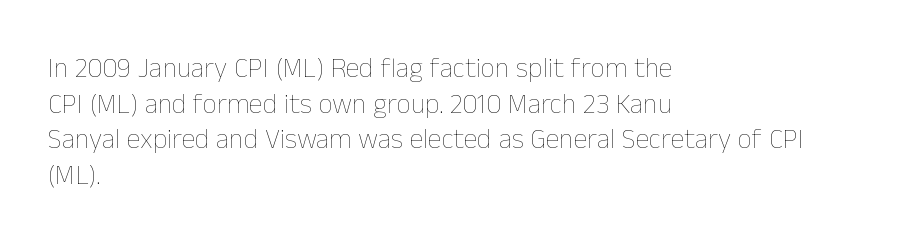
Check under the words: just untouched page. Tracking here is standard; glyphs follow each other at the usual distance. What's the leading like? Ordinary, nothing unusual. Note the varied advance widths — an 'i' is clearly narrower than an 'm'. Summary of weight: not heavy and not bold. The paragraph shown leans on its left margin.
